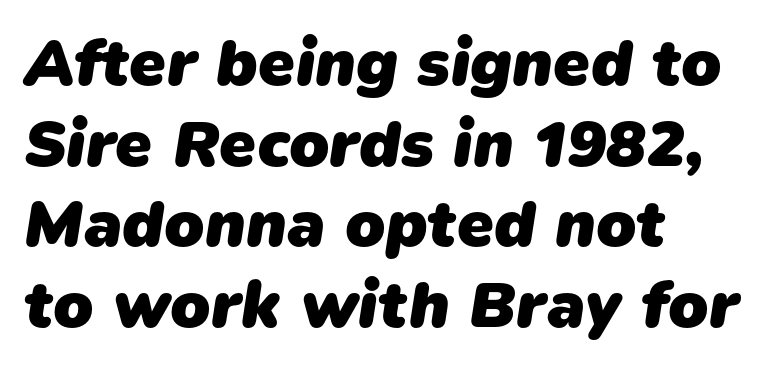
The image shows 66 px heavy sans-serif type; set left-aligned, line spacing 1.22x, normal letter spacing, not underlined; low stroke contrast and a medium x-height.
